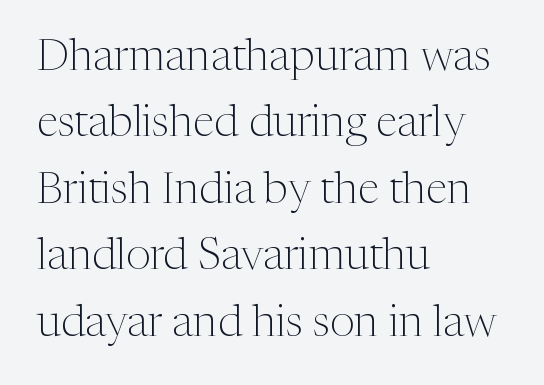
Q: Is the text bold? A: No.
Q: Is the text italic (slanted)? A: No, it is upright.
Q: Is the typeface a serif or a sans-serif typeface? A: Serif.
Q: Is the text underlined? A: No.
Q: How is the paragraph aligned? A: Left-aligned.
Q: Is the spacing between letters normal or unusually wide? A: Normal.
Q: Is the spacing between lines tight, normal or loose? A: Normal.
Q: Width (condensed, normal, or wide)? A: Normal.
Q: Stroke contrast? A: Medium.
Q: x-height? A: Medium.
Q: Monospaced? A: No.
